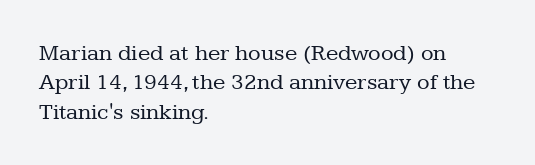
The image shows 23 px text type, upright; set left-aligned, normal line spacing (1.28x), normal letter spacing, not underlined.
